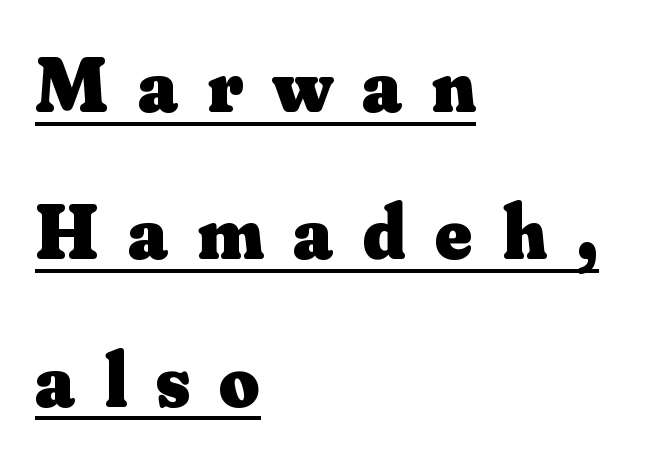
{"serif": "yes", "italic": "no", "bold": "yes", "weight": "heavy", "width": "normal", "stroke_contrast": "medium", "x_height": "small", "monospaced": "no", "underline": "yes", "align": "left", "line_spacing_ratio": 1.89, "letter_spacing": "wide", "letter_spacing_em": 0.38, "glyph_px": 78}
